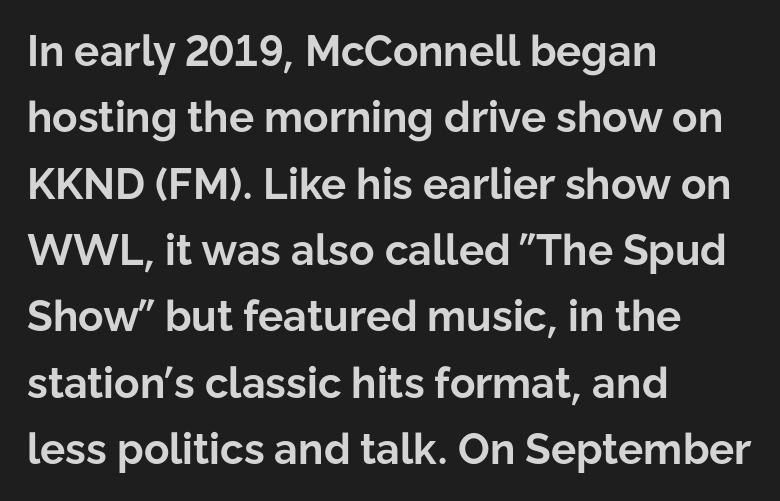
The letters stand upright; this is a roman face. Summary of weight: heavy, a full bold. The tracking reads as untouched default to a designer's eye. Every row of glyphs begins at an identical x-position on the left.
